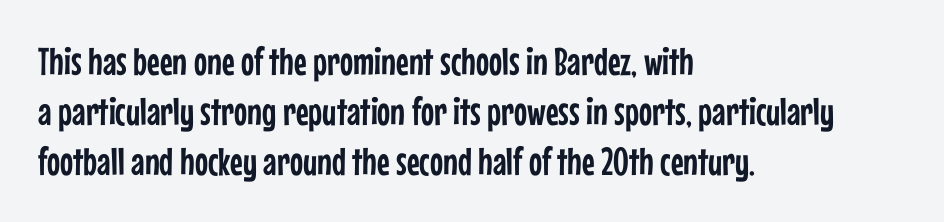
Is there much room between lines? A standard amount, neither cramped nor airy. Is this a fixed-width face? No — the glyphs have proportional, varying widths. Typeset ragged right — the left edge is the straight one. The line texture is even and compact thanks to regular tracking. A typesetter would mark this as roman, not italic. Type without underlining.
